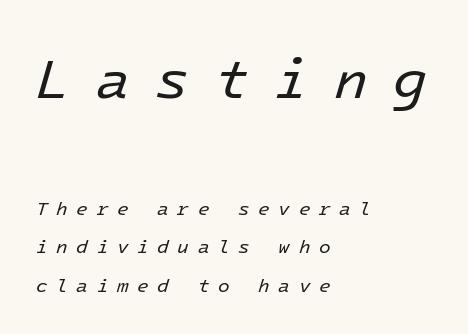
Q: Is the text bold? A: No.
Q: Is the text italic (slanted)? A: Yes, it leans right by about 16 degrees.
Q: Is the text underlined? A: No.
Q: How is the paragraph aligned? A: Left-aligned.
Q: Is the spacing between letters normal or unusually wide? A: Unusually wide.
Q: Is the spacing between lines tight, normal or loose? A: Loose.
Q: Which block of text is set in a larger size, the first (top) or the second (bottom)? A: The first (top) one.
Q: Width (condensed, normal, or wide)? A: Normal.
Q: Stroke contrast? A: Low.
Q: x-height? A: Medium.
